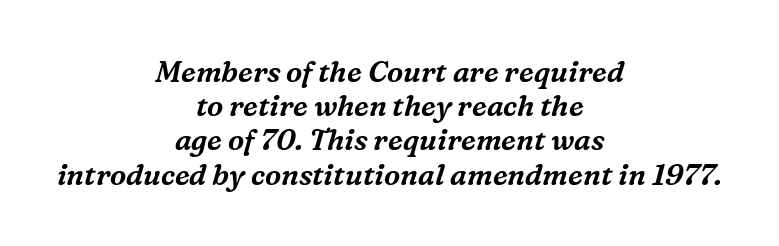
Q: Is the text italic (slanted)? A: Yes, it leans right by about 16 degrees.
Q: Is the typeface a serif or a sans-serif typeface? A: Serif.
Q: Is the text underlined? A: No.
Q: How is the paragraph aligned? A: Centered.
Q: Is the spacing between letters normal or unusually wide? A: Normal.
Q: Width (condensed, normal, or wide)? A: Normal.
Q: Stroke contrast? A: Medium.
Q: x-height? A: Medium.
Q: Monospaced? A: No.
